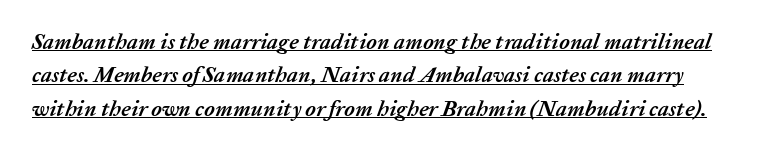
{"italic": "yes", "lean": "right", "slant_degrees": 20, "bold": "yes", "underline": "yes", "line_spacing": "normal", "line_spacing_ratio": 1.52, "letter_spacing": "normal", "letter_spacing_em": 0.0, "glyph_px": 22}
